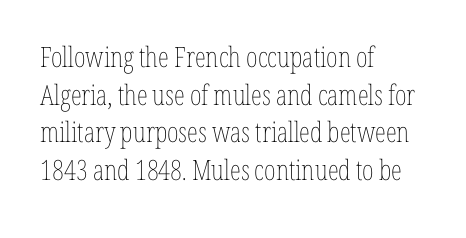
Q: Is the text bold? A: No.
Q: Is the text italic (slanted)? A: No, it is upright.
Q: Is the text underlined? A: No.
Q: How is the paragraph aligned? A: Left-aligned.
Q: Is the spacing between letters normal or unusually wide? A: Normal.
Q: Is the spacing between lines tight, normal or loose? A: Normal.
Q: Width (condensed, normal, or wide)? A: Condensed.
Q: Stroke contrast? A: Low.
Q: x-height? A: Medium.
Q: Monospaced? A: No.
